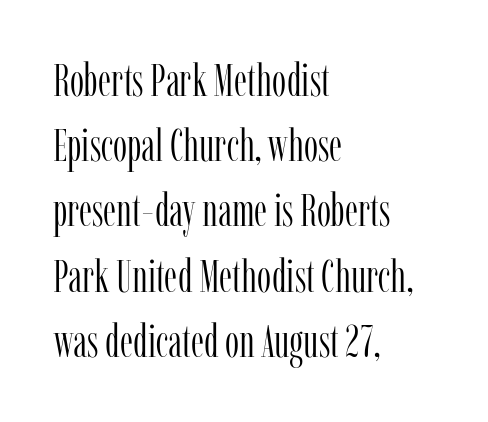
{"serif": "yes", "italic": "no", "bold": "no", "weight": "light", "width": "condensed", "stroke_contrast": "low", "x_height": "medium", "monospaced": "no", "underline": "no", "align": "left", "line_spacing": "normal", "line_spacing_ratio": 1.45, "letter_spacing": "normal", "letter_spacing_em": 0.0, "glyph_px": 45}
